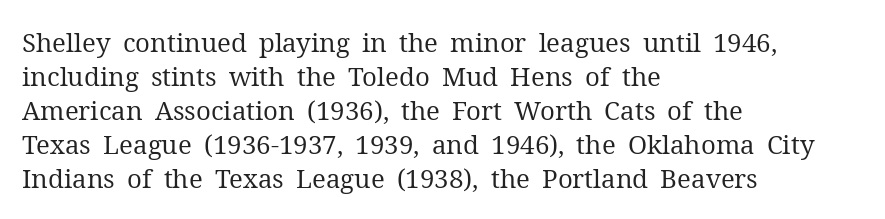
Q: Is the text bold? A: No.
Q: Is the text italic (slanted)? A: No, it is upright.
Q: Is the text underlined? A: No.
Q: How is the paragraph aligned? A: Left-aligned.
Q: Is the spacing between letters normal or unusually wide? A: Normal.
Q: Is the spacing between lines tight, normal or loose? A: Normal.
